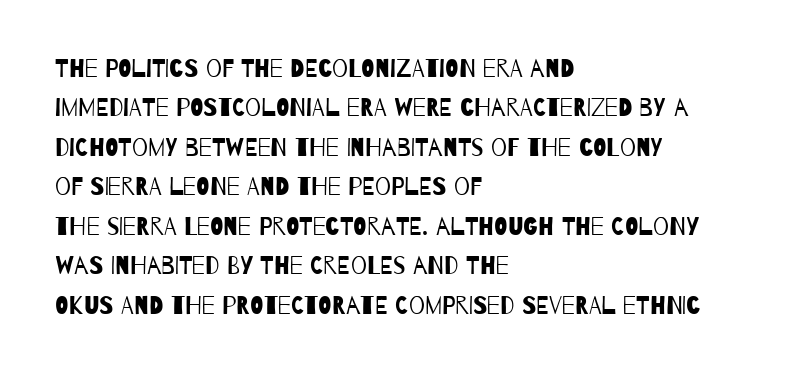
{"bold": "no", "underline": "no", "align": "left", "line_spacing": "normal", "line_spacing_ratio": 1.58, "letter_spacing": "normal", "letter_spacing_em": 0.0, "glyph_px": 25}
